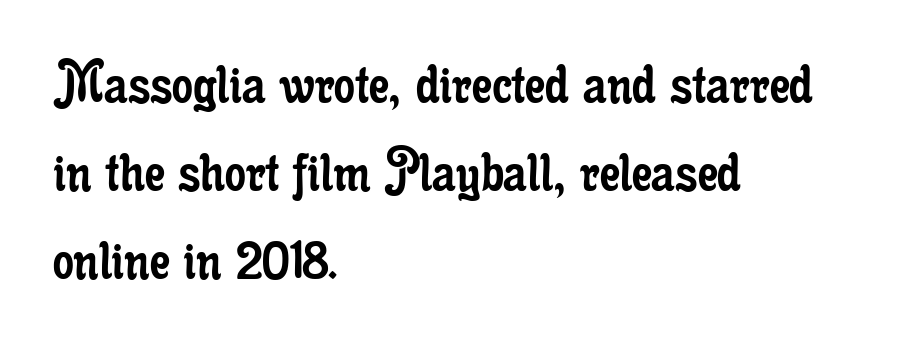
The image shows 66 px regular-weight, condensed serif type, upright; set left-aligned, normal line spacing (1.33x), normal letter spacing, not underlined; low stroke contrast and a small x-height.
